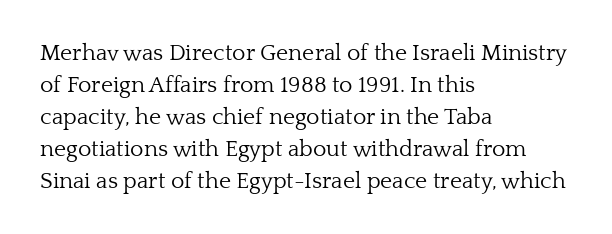
Caption: standard tracking, unaltered. Does the leading feel generous? No, just average. The lines are quadded left. Check the space under the baseline: it is left empty.
